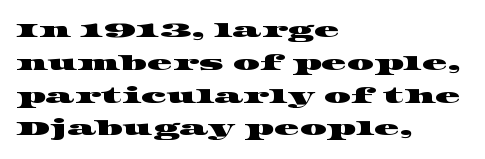
Characters follow at the spacing the type designer built in. Is the block centered? No — it sits flush against the left margin. No word sits above an underline. A typesetter would call this leading conventional body-copy spacing.
